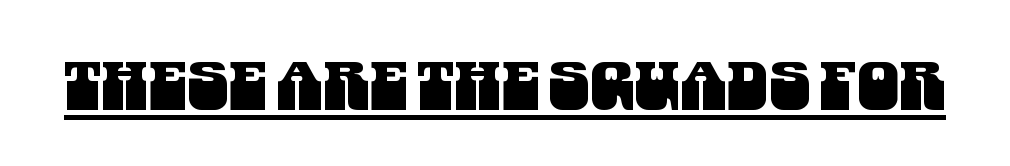
The image shows 67 px condensed sans-serif type; set normal letter spacing, underlined; medium stroke contrast and a large x-height.
